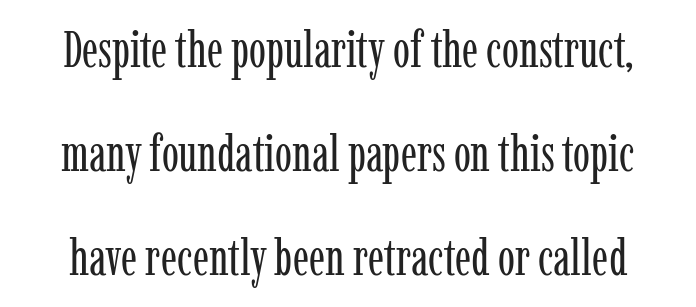
Q: Is the text bold? A: No.
Q: Is the text italic (slanted)? A: No, it is upright.
Q: Is the typeface a serif or a sans-serif typeface? A: Serif.
Q: Is the text underlined? A: No.
Q: Is the spacing between letters normal or unusually wide? A: Normal.
Q: Is the spacing between lines tight, normal or loose? A: Loose.
Q: Width (condensed, normal, or wide)? A: Condensed.
Q: Stroke contrast? A: Low.
Q: x-height? A: Medium.
Q: Monospaced? A: No.
